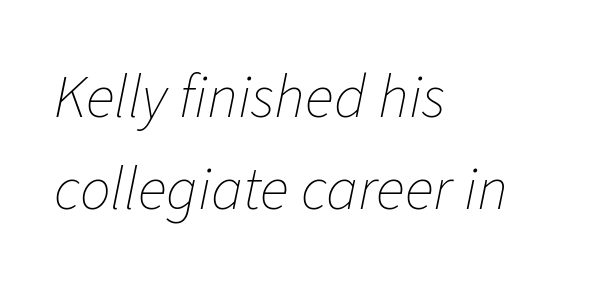
{"italic": "yes", "lean": "right", "slant_degrees": 11, "bold": "no", "weight": "thin", "width": "normal", "stroke_contrast": "low", "x_height": "medium", "monospaced": "no", "underline": "no", "align": "left", "line_spacing": "normal", "line_spacing_ratio": 1.51, "letter_spacing": "normal", "letter_spacing_em": 0.0, "glyph_px": 61}
